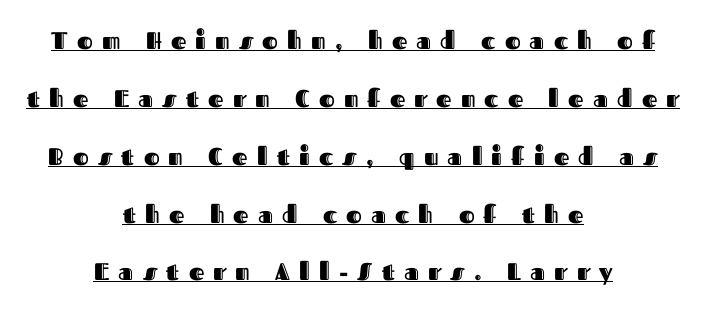
Notice the wide empty band between every row — that's loose leading. Honestly, the underline is the first thing you notice here. Honestly, the letter spacing is so wide it's the main thing you notice. Both edges are ragged and mirror each other, which tells us the setting is centered.
